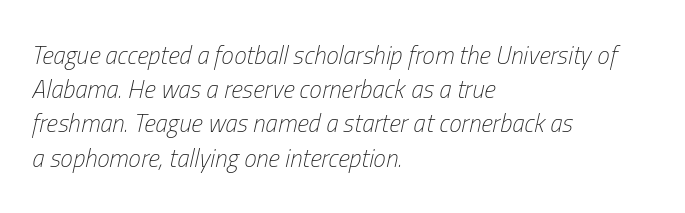
The zone under the glyphs is completely vacant. In terms of leading, this rendering sits right in the middle. The typesetter chose a ragged-right arrangement here. Weight: not bold — regular or lighter. The type is set solid horizontally, with unmodified tracking. In terms of posture, this sample is oblique.
